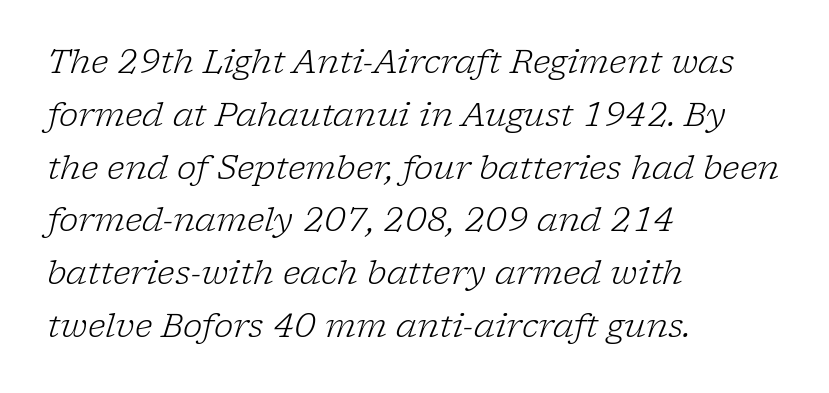
Q: Is the text bold? A: No.
Q: Is the text italic (slanted)? A: Yes, it leans right by about 17 degrees.
Q: Is the typeface a serif or a sans-serif typeface? A: Serif.
Q: Is the text underlined? A: No.
Q: How is the paragraph aligned? A: Left-aligned.
Q: Is the spacing between letters normal or unusually wide? A: Normal.
Q: Is the spacing between lines tight, normal or loose? A: Normal.
Q: Width (condensed, normal, or wide)? A: Normal.
Q: Stroke contrast? A: Low.
Q: x-height? A: Medium.
Q: Monospaced? A: No.
